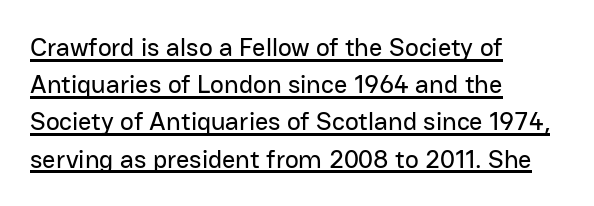
Q: Is the text italic (slanted)? A: No, it is upright.
Q: Is the text underlined? A: Yes.
Q: How is the paragraph aligned? A: Left-aligned.
Q: Is the spacing between letters normal or unusually wide? A: Normal.
Q: Is the spacing between lines tight, normal or loose? A: Normal.
